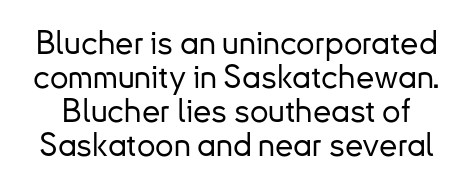
A typesetter would call this proportional, since set widths differ per character. Whoever set this chose condensed vertical rhythm over breathing room. The lettering holds an erect, upright posture throughout. No feet cap the strokes, marking this as sans-serif type. Tracking value appears to be zero — textbook default spacing. Only glyphs here, with clear space below each row.
